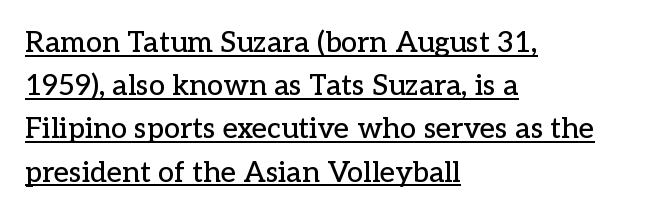
Ascenders rise straight up at ninety degrees. Underline: present. Looks like regular typesetting: each glyph gets only the width it needs. The rendering uses a moderate line-height, typical for paragraphs.
